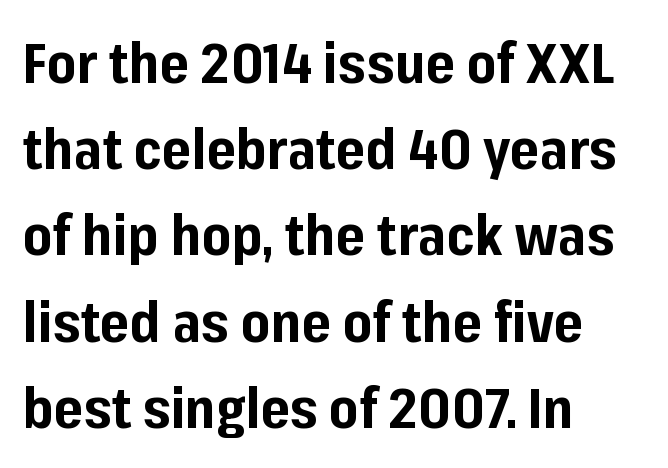
{"serif": "no", "italic": "no", "bold": "yes", "weight": "bold", "width": "normal", "stroke_contrast": "low", "x_height": "medium", "monospaced": "no", "underline": "no", "align": "left", "line_spacing": "normal", "line_spacing_ratio": 1.54, "letter_spacing": "normal", "letter_spacing_em": 0.0, "glyph_px": 56}
